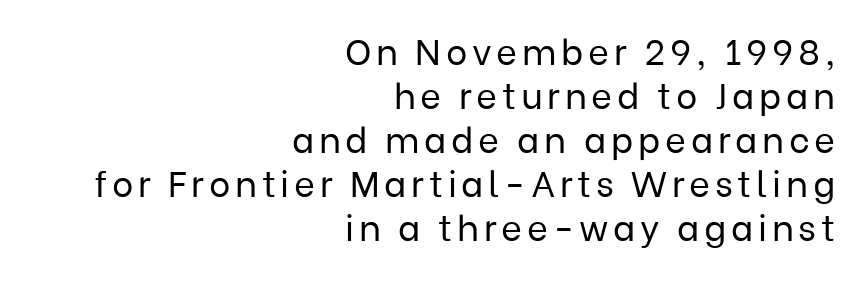
{"serif": "no", "italic": "no", "bold": "no", "weight": "regular", "width": "normal", "stroke_contrast": "low", "x_height": "medium", "monospaced": "no", "underline": "no", "align": "right", "line_spacing_ratio": 1.22, "glyph_px": 36}
